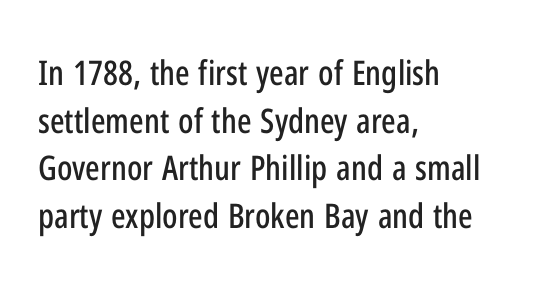
Q: Is the text italic (slanted)? A: No, it is upright.
Q: Is the typeface a serif or a sans-serif typeface? A: Sans-serif.
Q: Is the text underlined? A: No.
Q: How is the paragraph aligned? A: Left-aligned.
Q: Is the spacing between letters normal or unusually wide? A: Normal.
Q: Is the spacing between lines tight, normal or loose? A: Normal.
Q: Width (condensed, normal, or wide)? A: Condensed.
Q: Stroke contrast? A: Low.
Q: x-height? A: Medium.
Q: Monospaced? A: No.
